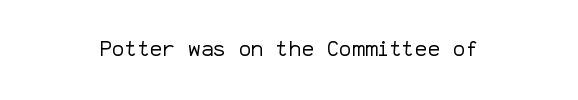
The image shows 21 px text type, upright; set normal letter spacing, not underlined.
